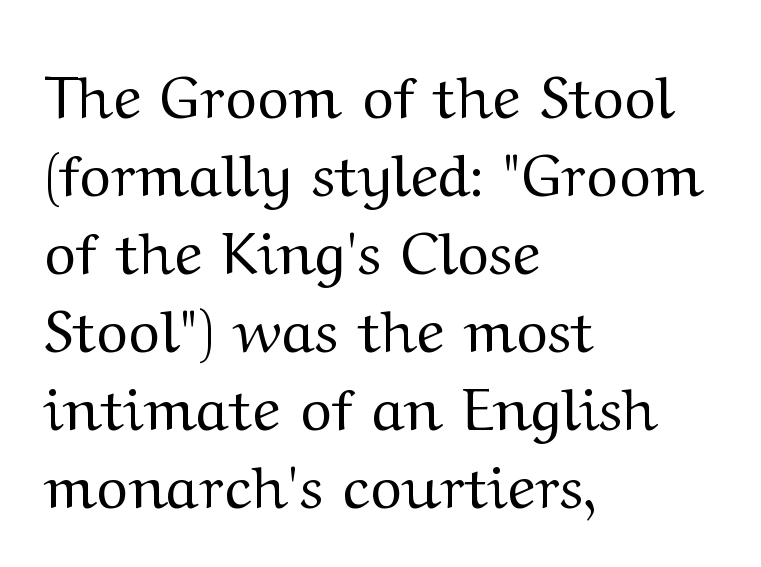
The image shows 60 px regular-weight, wide serif type, upright; set left-aligned, normal line spacing (1.3x), normal letter spacing, not underlined; medium stroke contrast and a medium x-height.
